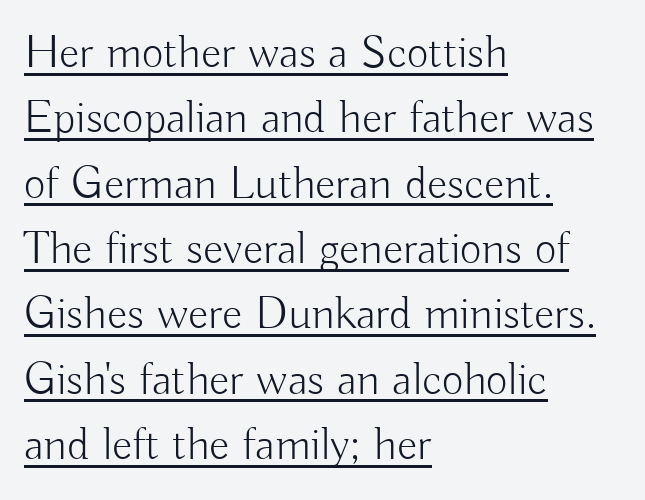
{"serif": "no", "italic": "no", "bold": "no", "weight": "light", "width": "normal", "stroke_contrast": "low", "x_height": "small", "monospaced": "no", "underline": "yes", "align": "left", "line_spacing": "normal", "line_spacing_ratio": 1.39, "letter_spacing": "normal", "letter_spacing_em": 0.0, "glyph_px": 47}
